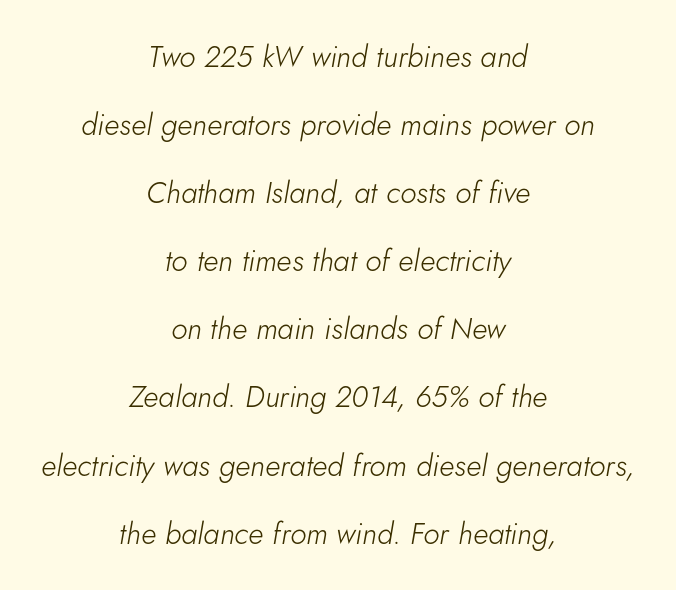
The image shows 30 px light type, italic (leaning right); set centered, loose line spacing (2.27x), normal letter spacing, not underlined; low stroke contrast and a small x-height.
